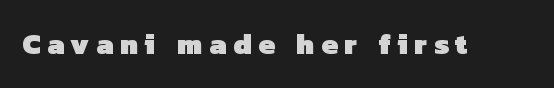
Spacing between characters has been opened up far beyond the box default. Typographically, this falls in the sans-serif category. Varying glyph widths throughout — classic text-font behaviour. No word sits above an underline. I'd describe the lettering as bold — thick and assertive.
